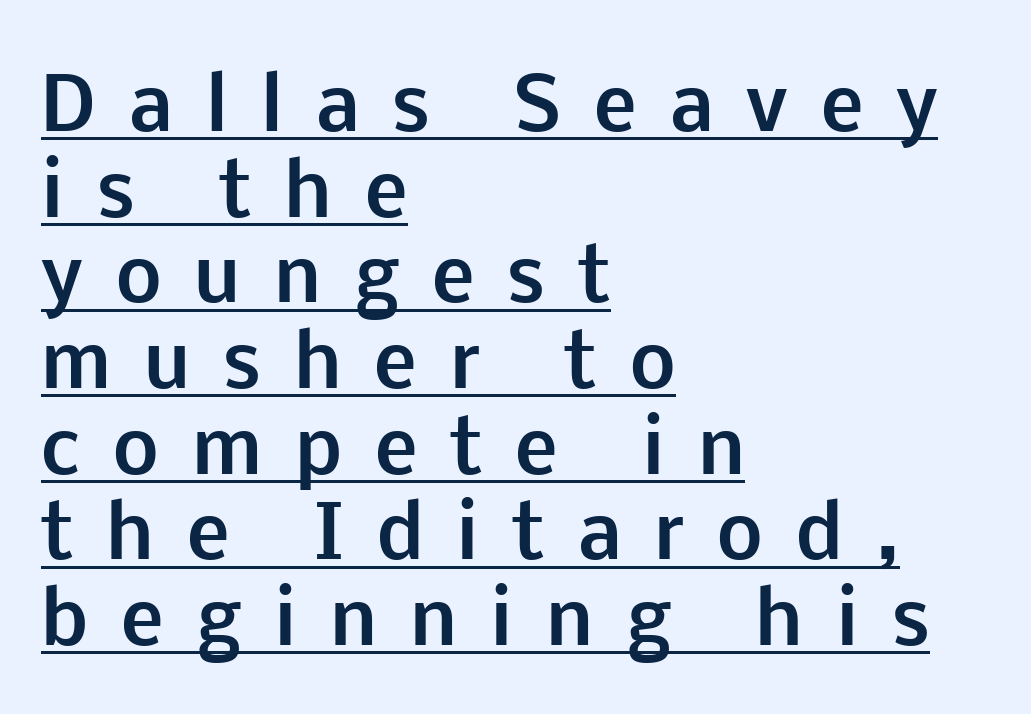
Q: Is the text bold? A: Yes.
Q: Is the text italic (slanted)? A: No, it is upright.
Q: Is the typeface a serif or a sans-serif typeface? A: Sans-serif.
Q: Is the text underlined? A: Yes.
Q: How is the paragraph aligned? A: Left-aligned.
Q: Is the spacing between letters normal or unusually wide? A: Unusually wide.
Q: Width (condensed, normal, or wide)? A: Normal.
Q: Stroke contrast? A: Low.
Q: x-height? A: Medium.
Q: Monospaced? A: No.
